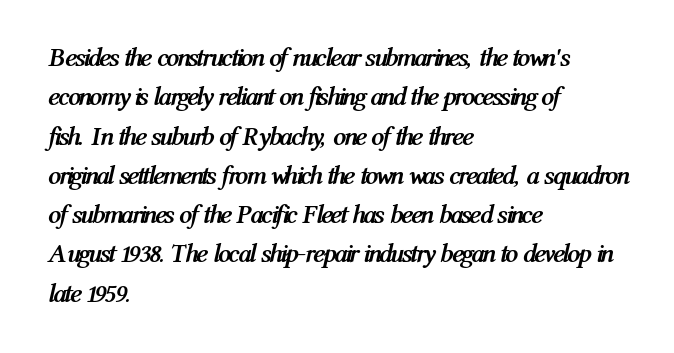
{"italic": "yes", "lean": "right", "slant_degrees": 12, "bold": "yes", "underline": "no", "align": "left", "line_spacing": "normal", "line_spacing_ratio": 1.51, "letter_spacing": "normal", "letter_spacing_em": 0.0, "glyph_px": 26}
